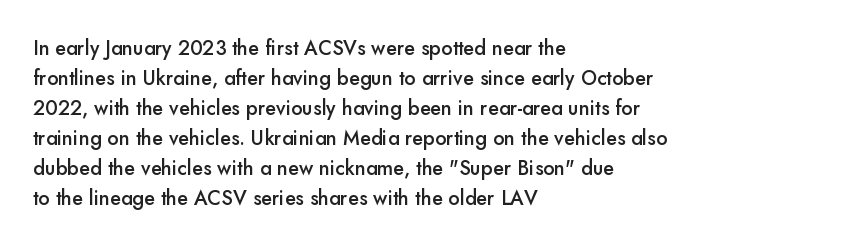
{"italic": "no", "bold": "semi", "underline": "no", "align": "left", "line_spacing": "normal", "line_spacing_ratio": 1.5, "letter_spacing": "normal", "letter_spacing_em": 0.0, "glyph_px": 20}
